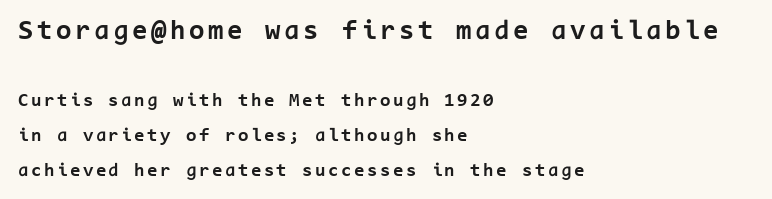
{"serif": "no", "italic": "no", "bold": "yes", "weight": "bold", "width": "normal", "stroke_contrast": "low", "x_height": "medium", "monospaced": "yes", "underline": "no", "align": "left", "line_spacing_ratio": 1.82, "larger_block": "first", "size_ratio": 1.47, "glyph_px": 28}
